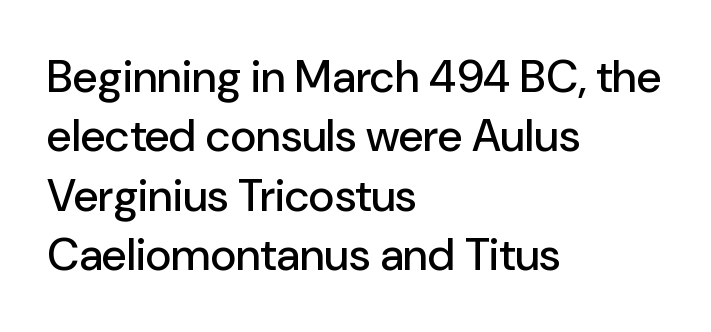
Q: Is the text italic (slanted)? A: No, it is upright.
Q: Is the typeface a serif or a sans-serif typeface? A: Sans-serif.
Q: Is the text underlined? A: No.
Q: How is the paragraph aligned? A: Left-aligned.
Q: Is the spacing between letters normal or unusually wide? A: Normal.
Q: Is the spacing between lines tight, normal or loose? A: Normal.
Q: Width (condensed, normal, or wide)? A: Normal.
Q: Stroke contrast? A: Low.
Q: x-height? A: Medium.
Q: Monospaced? A: No.
